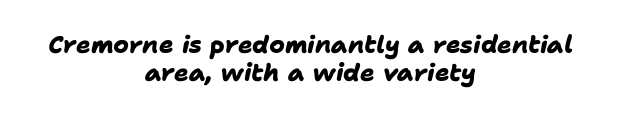
{"bold": "yes", "underline": "no", "align": "center", "line_spacing_ratio": 1.18, "letter_spacing": "normal", "letter_spacing_em": 0.0, "glyph_px": 24}
